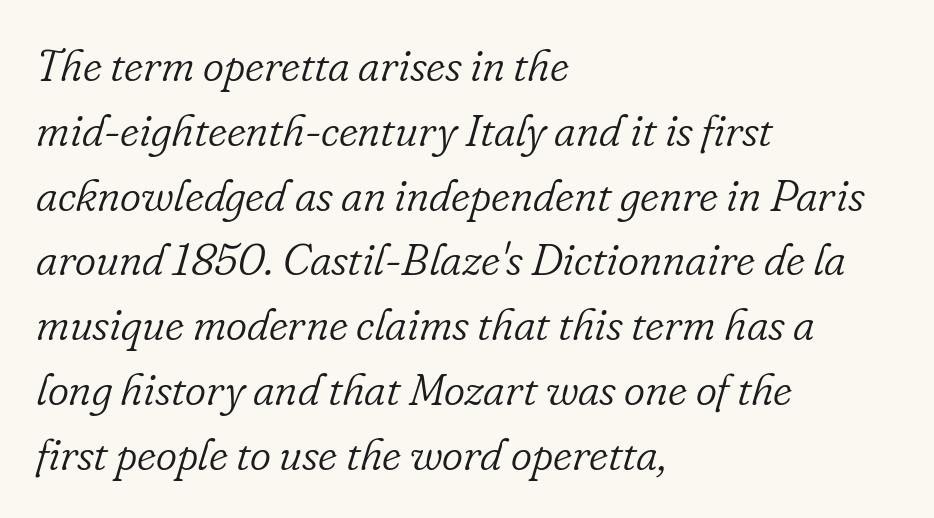
The image shows 45 px light serif type, italic (leaning right); set left-aligned, normal line spacing (1.44x), normal letter spacing, not underlined; low stroke contrast and a small x-height.
